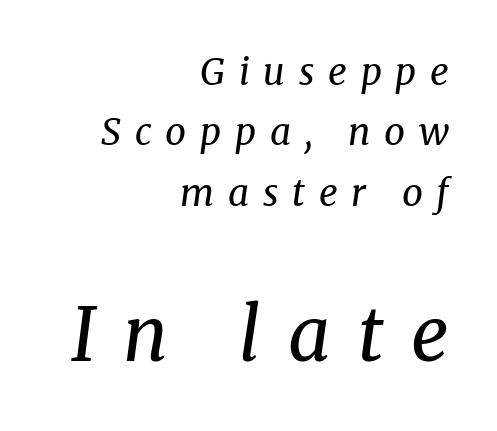
Italic? Definitely — the glyphs are oblique. Quick note: underline off. Stroke thickness stays within the range of a standard reading face or lighter. Varying glyph widths throughout — classic text-font behaviour.
